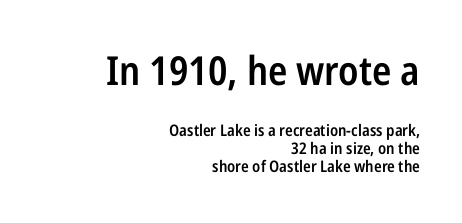
Quick note: underline off. Ordinary non-slanted type is in use. Successive baselines arrive quickly, one right under another. Characters follow at the spacing the type designer built in. Of the two passages, the one on top uses the larger point size.
